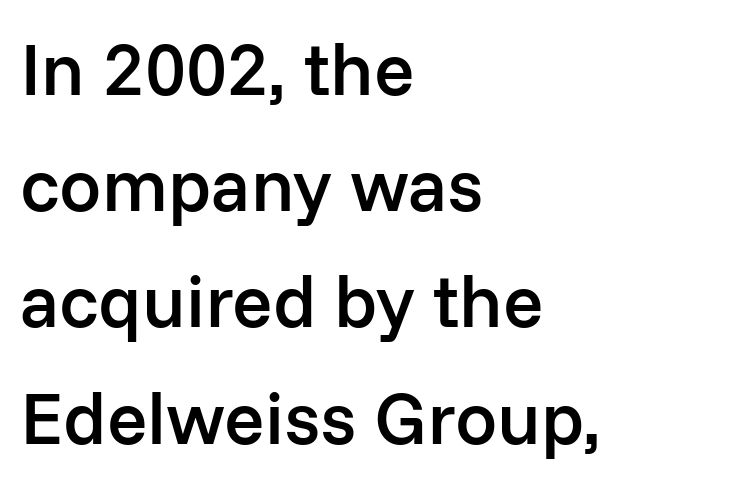
{"serif": "no", "italic": "no", "bold": "semi", "weight": "semibold", "width": "normal", "stroke_contrast": "low", "x_height": "medium", "monospaced": "no", "underline": "no", "align": "left", "line_spacing": "normal", "line_spacing_ratio": 1.55, "letter_spacing": "normal", "letter_spacing_em": 0.0, "glyph_px": 75}
